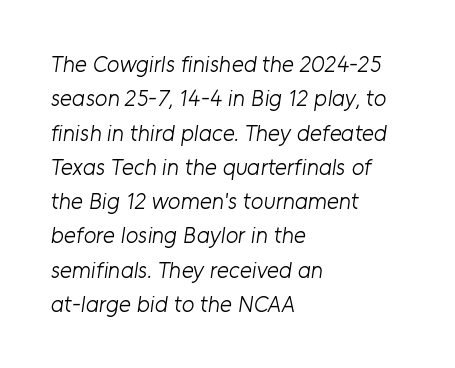
Q: Is the text bold? A: No.
Q: Is the text underlined? A: No.
Q: How is the paragraph aligned? A: Left-aligned.
Q: Is the spacing between letters normal or unusually wide? A: Normal.
Q: Is the spacing between lines tight, normal or loose? A: Normal.
